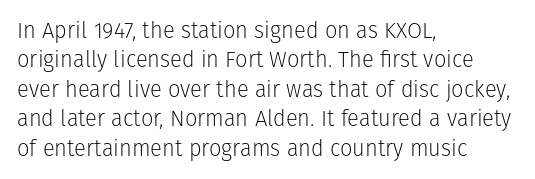
Q: Is the text bold? A: No.
Q: Is the text italic (slanted)? A: No, it is upright.
Q: Is the text underlined? A: No.
Q: How is the paragraph aligned? A: Left-aligned.
Q: Is the spacing between letters normal or unusually wide? A: Normal.
Q: Is the spacing between lines tight, normal or loose? A: Normal.
